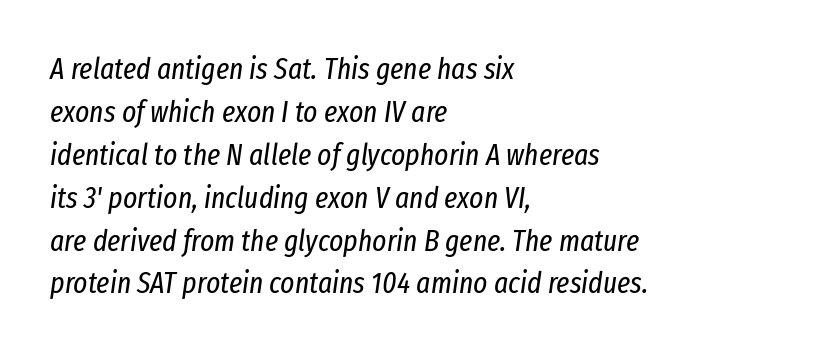
The rendering keeps characters at their native spacing. The typesetting does not lean heavy: it is not bold. No word sits above an underline. The leading is moderate, giving the passage an even texture.
